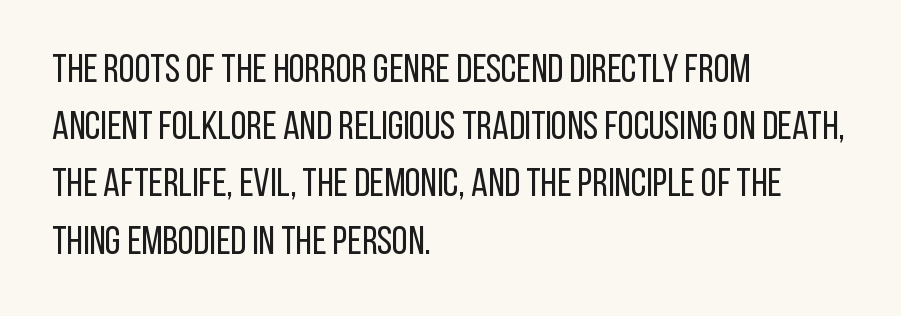
{"serif": "no", "italic": "no", "bold": "no", "weight": "regular", "width": "condensed", "stroke_contrast": "low", "x_height": "large", "monospaced": "no", "underline": "no", "align": "left", "line_spacing": "normal", "line_spacing_ratio": 1.43, "letter_spacing": "normal", "letter_spacing_em": 0.0, "glyph_px": 40}
